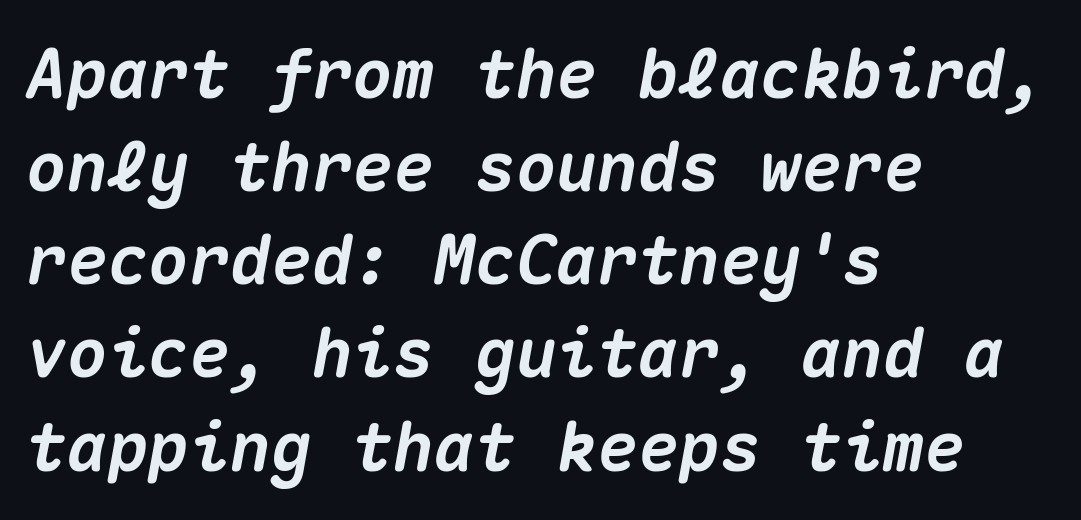
Q: Is the text bold? A: Yes.
Q: Is the text italic (slanted)? A: Yes, it leans right by about 10 degrees.
Q: Is the text underlined? A: No.
Q: How is the paragraph aligned? A: Left-aligned.
Q: Is the spacing between letters normal or unusually wide? A: Normal.
Q: Is the spacing between lines tight, normal or loose? A: Normal.
Q: Width (condensed, normal, or wide)? A: Normal.
Q: Stroke contrast? A: Medium.
Q: x-height? A: Medium.
Q: Monospaced? A: Yes.
